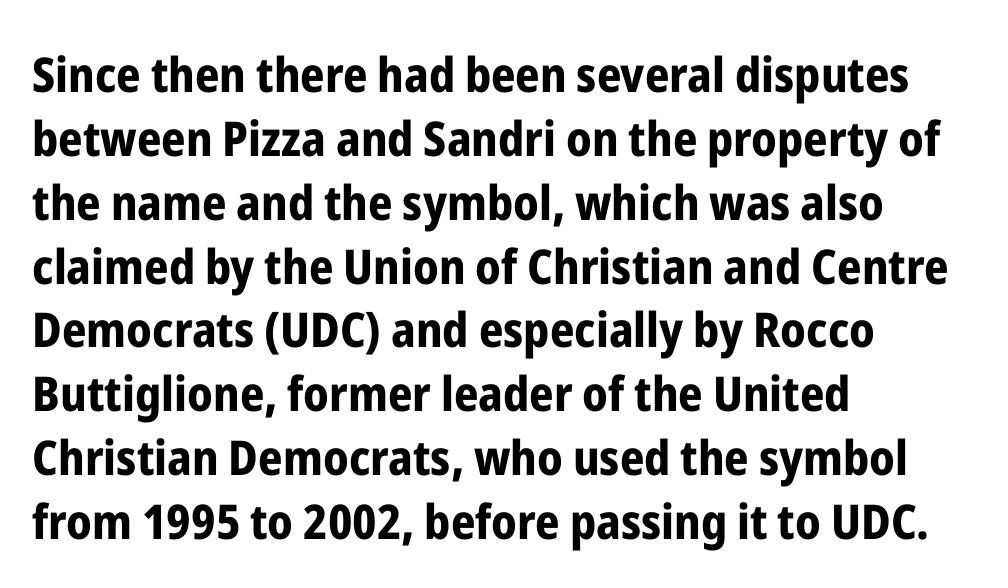
Q: Is the text bold? A: Yes.
Q: Is the text italic (slanted)? A: No, it is upright.
Q: Is the typeface a serif or a sans-serif typeface? A: Sans-serif.
Q: Is the text underlined? A: No.
Q: How is the paragraph aligned? A: Left-aligned.
Q: Is the spacing between letters normal or unusually wide? A: Normal.
Q: Is the spacing between lines tight, normal or loose? A: Normal.
Q: Width (condensed, normal, or wide)? A: Condensed.
Q: Stroke contrast? A: Low.
Q: x-height? A: Medium.
Q: Monospaced? A: No.
